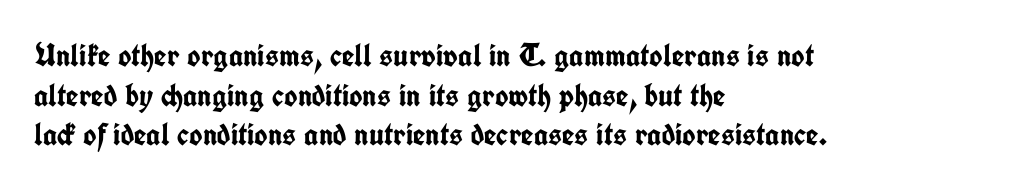
{"serif": "no", "italic": "no", "bold": "yes", "weight": "semibold", "width": "condensed", "stroke_contrast": "low", "x_height": "medium", "monospaced": "no", "underline": "no", "align": "left", "line_spacing_ratio": 1.24, "letter_spacing": "normal", "letter_spacing_em": 0.0, "glyph_px": 32}
